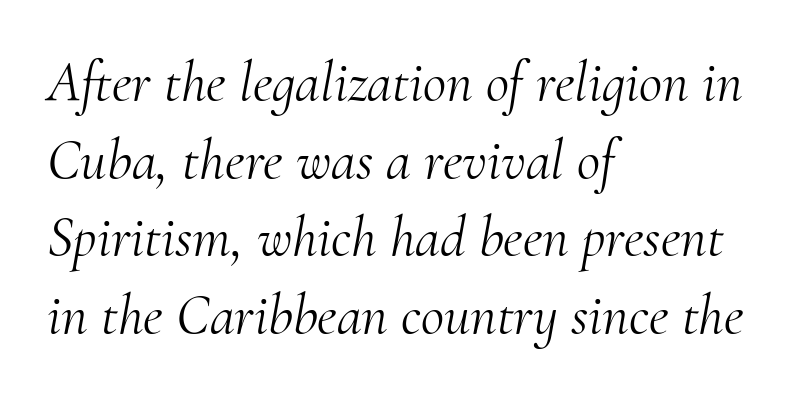
Q: Is the text bold? A: No.
Q: Is the text italic (slanted)? A: Yes, it leans right by about 10 degrees.
Q: Is the typeface a serif or a sans-serif typeface? A: Serif.
Q: Is the text underlined? A: No.
Q: How is the paragraph aligned? A: Left-aligned.
Q: Is the spacing between letters normal or unusually wide? A: Normal.
Q: Is the spacing between lines tight, normal or loose? A: Normal.
Q: Width (condensed, normal, or wide)? A: Normal.
Q: Stroke contrast? A: Medium.
Q: x-height? A: Small.
Q: Monospaced? A: No.
